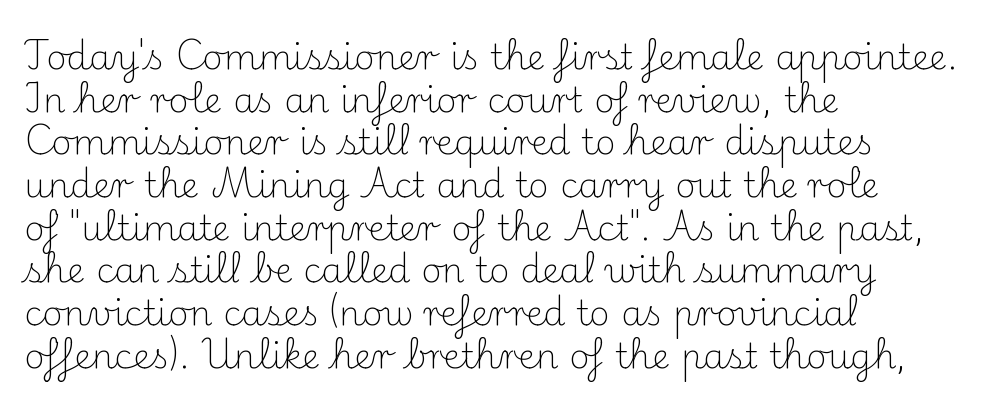
Upright lettering throughout. Each letter keeps its own natural width here, so spacing adapts to shape. A classic flush-left, rag-right setting is used for this passage. Serif or sans? Serif — the stroke terminals have little feet. Nothing unusual about the tracking: characters are spaced as the font intends.
